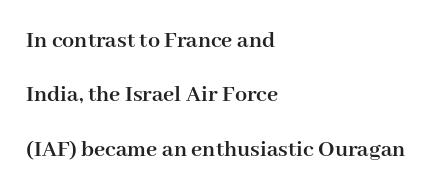
The image shows 24 px bold type, upright; set left-aligned, loose line spacing (2.27x), normal letter spacing, not underlined.
